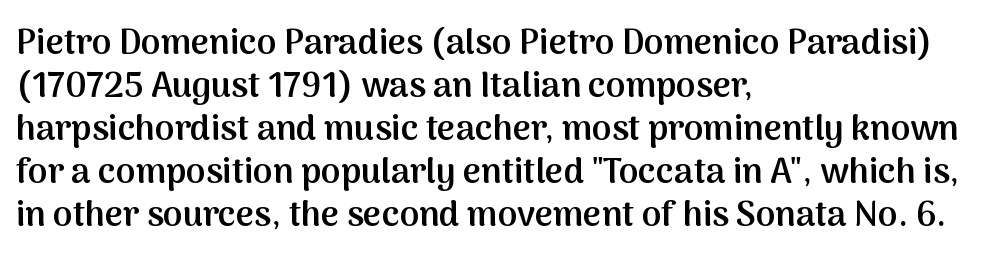
The image shows 35 px semibold sans-serif type, upright; set left-aligned, line spacing 1.23x, normal letter spacing, not underlined; medium stroke contrast and a medium x-height.
